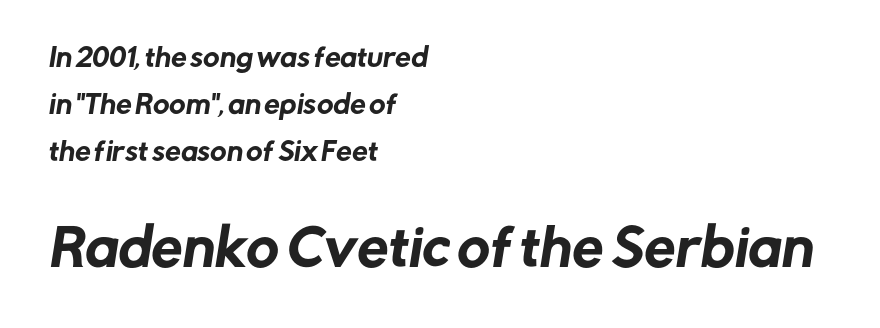
The image shows 50 px sans-serif type; set left-aligned, line spacing 1.88x, normal letter spacing, not underlined; the second (bottom) block is 2.0x larger; low stroke contrast and a medium x-height.
